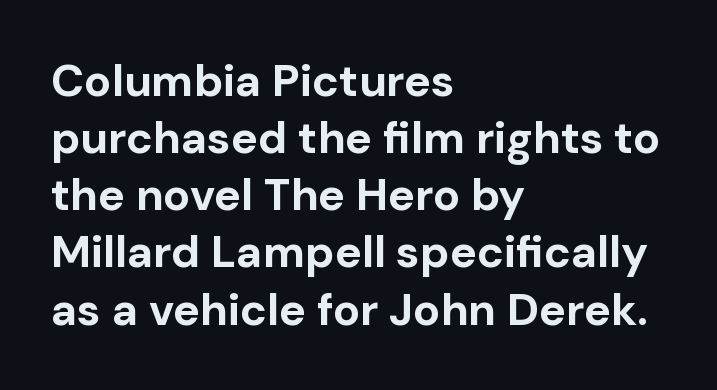
Each row of text sits above clean, open space. What weight is shown? A full bold with thick strokes. Typographically, this falls in the sans-serif category. Do the characters align in a grid? No, the font is proportional.
